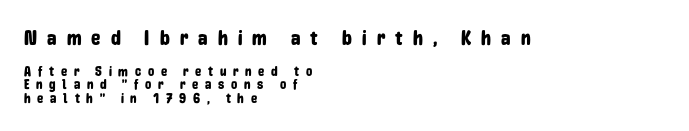
{"italic": "no", "underline": "no", "align": "left", "line_spacing": "tight", "line_spacing_ratio": 0.99, "letter_spacing": "wide", "letter_spacing_em": 0.48, "larger_block": "first", "size_ratio": 1.5, "glyph_px": 21}
